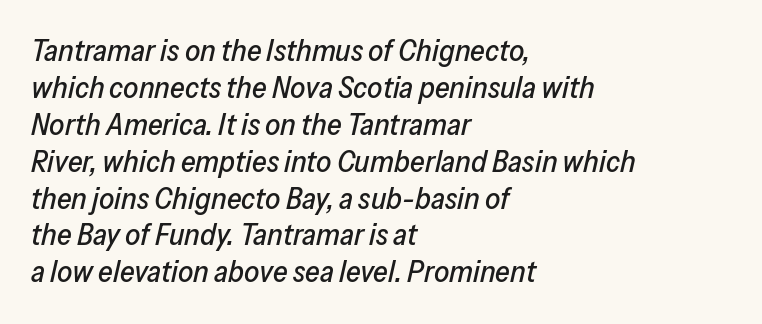
The image shows 30 px text type, italic (leaning right); set left-aligned, line spacing 1.23x, normal letter spacing, not underlined; low stroke contrast and a medium x-height.
